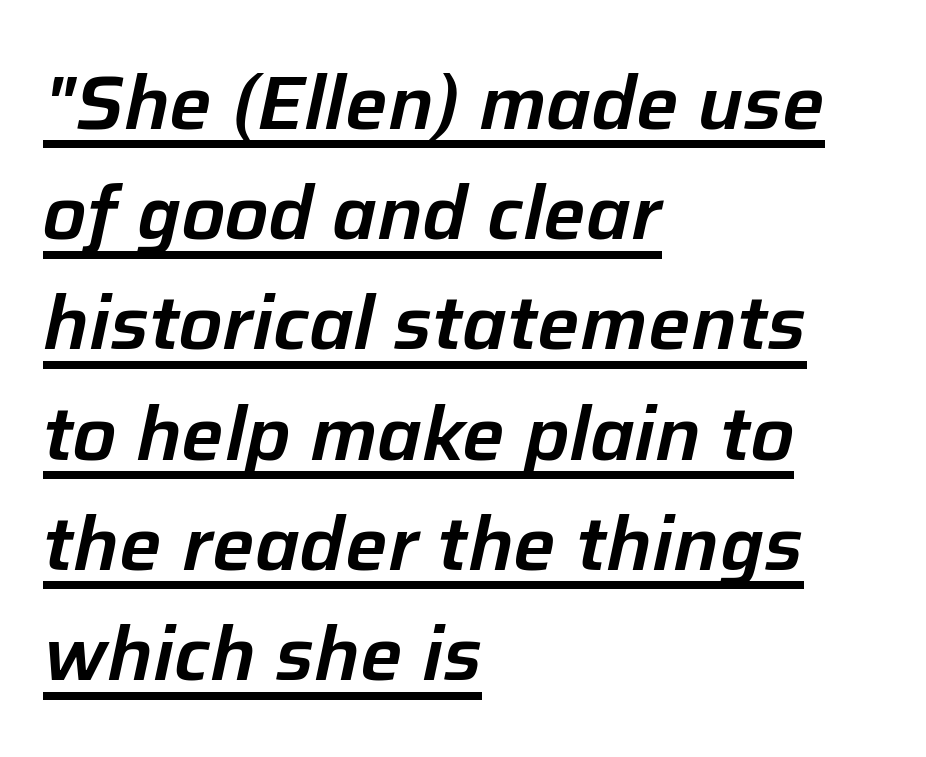
{"italic": "yes", "lean": "right", "slant_degrees": 12, "width": "normal", "stroke_contrast": "low", "x_height": "medium", "monospaced": "no", "underline": "yes", "align": "left", "line_spacing": "normal", "line_spacing_ratio": 1.47, "letter_spacing": "normal", "letter_spacing_em": 0.0, "glyph_px": 75}
